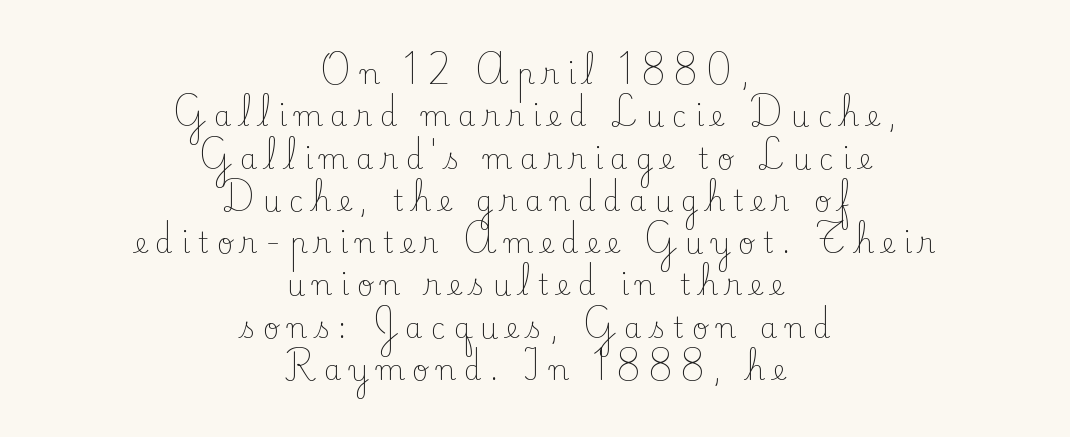
Q: Is the text bold? A: No.
Q: Is the text italic (slanted)? A: No, it is upright.
Q: Is the typeface a serif or a sans-serif typeface? A: Serif.
Q: Is the text underlined? A: No.
Q: How is the paragraph aligned? A: Centered.
Q: Is the spacing between letters normal or unusually wide? A: Unusually wide.
Q: Is the spacing between lines tight, normal or loose? A: Normal.
Q: Width (condensed, normal, or wide)? A: Normal.
Q: Stroke contrast? A: Low.
Q: x-height? A: Small.
Q: Monospaced? A: No.
